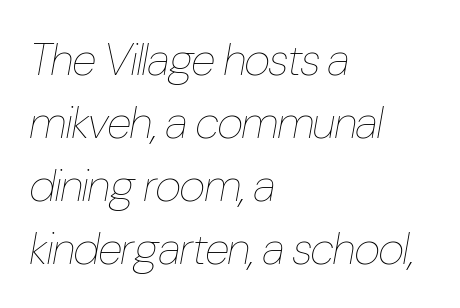
The image shows 45 px thin, condensed type, italic (leaning right); set left-aligned, normal line spacing (1.4x), normal letter spacing, not underlined; low stroke contrast and a medium x-height.
